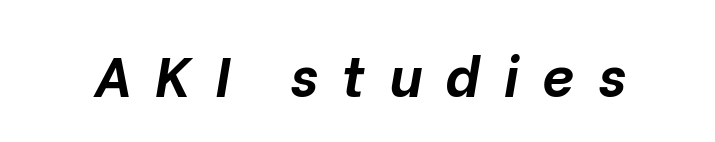
The image shows 56 px bold type, italic (leaning right); set unusually wide letter spacing (+0.42 em), not underlined; low stroke contrast and a medium x-height.
